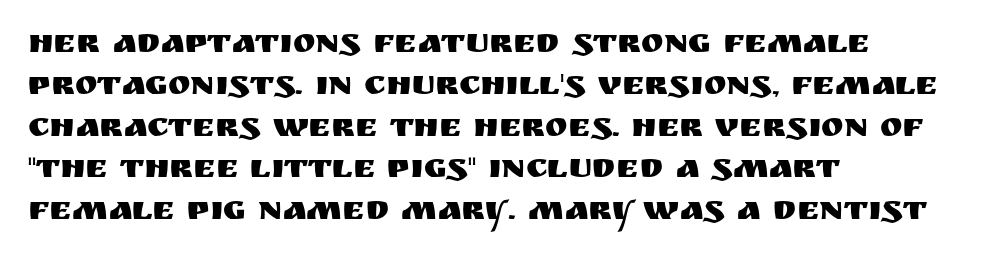
The typesetter chose a ragged-right arrangement here. Character widths vary here, with narrow letters taking less room than wide ones. Descender tails drop into unmarked territory. Tracking here is standard; glyphs follow each other at the usual distance.
